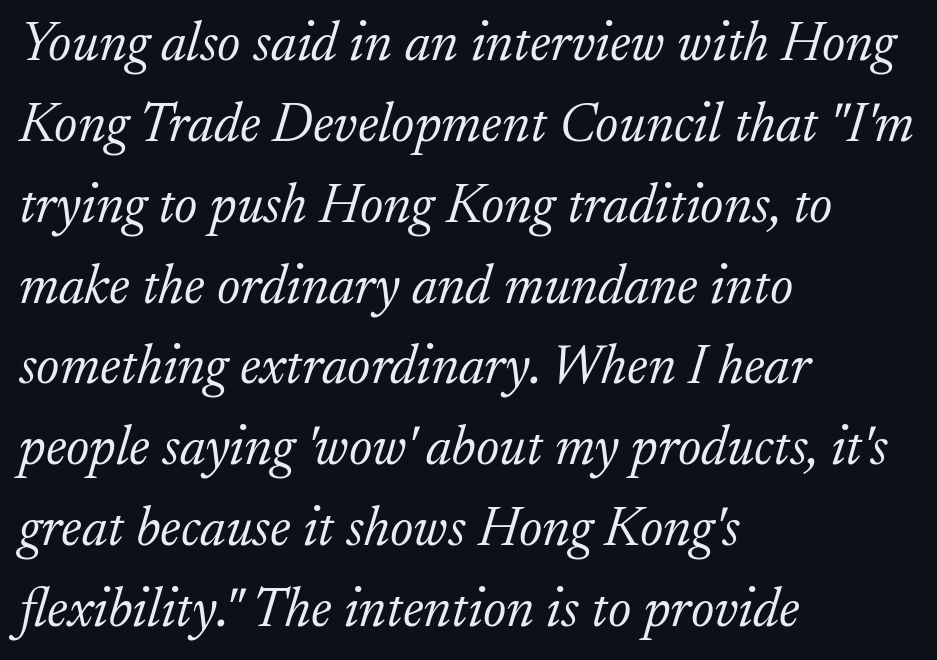
Q: Is the text bold? A: No.
Q: Is the text italic (slanted)? A: Yes, it leans right by about 17 degrees.
Q: Is the typeface a serif or a sans-serif typeface? A: Serif.
Q: Is the text underlined? A: No.
Q: How is the paragraph aligned? A: Left-aligned.
Q: Is the spacing between letters normal or unusually wide? A: Normal.
Q: Is the spacing between lines tight, normal or loose? A: Normal.
Q: Width (condensed, normal, or wide)? A: Normal.
Q: Stroke contrast? A: Low.
Q: x-height? A: Small.
Q: Monospaced? A: No.
